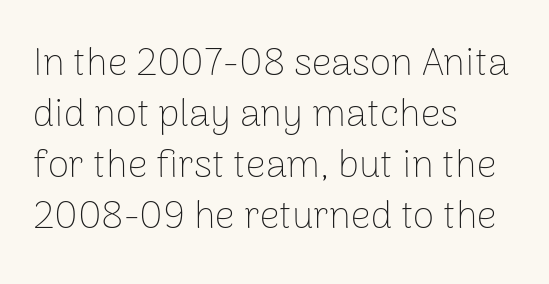
Q: Is the text bold? A: No.
Q: Is the text italic (slanted)? A: No, it is upright.
Q: Is the typeface a serif or a sans-serif typeface? A: Sans-serif.
Q: Is the text underlined? A: No.
Q: How is the paragraph aligned? A: Left-aligned.
Q: Is the spacing between letters normal or unusually wide? A: Normal.
Q: Is the spacing between lines tight, normal or loose? A: Normal.
Q: Width (condensed, normal, or wide)? A: Normal.
Q: Stroke contrast? A: Low.
Q: x-height? A: Medium.
Q: Monospaced? A: No.
